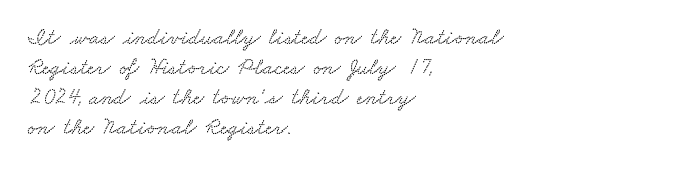
Q: Is the text underlined? A: No.
Q: How is the paragraph aligned? A: Left-aligned.
Q: Is the spacing between letters normal or unusually wide? A: Normal.
Q: Is the spacing between lines tight, normal or loose? A: Normal.
